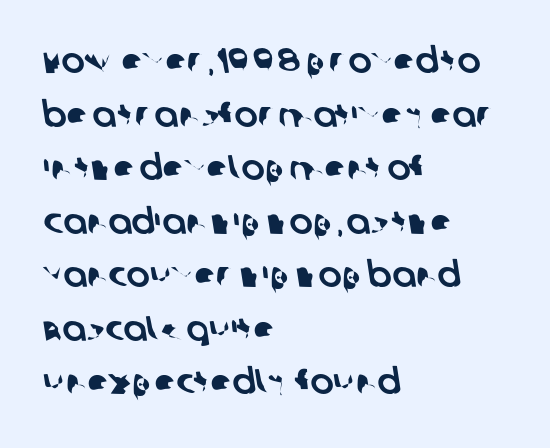
The image shows 35 px sans-serif type; set left-aligned, normal line spacing (1.53x), normal letter spacing, not underlined; low stroke contrast and a large x-height.
